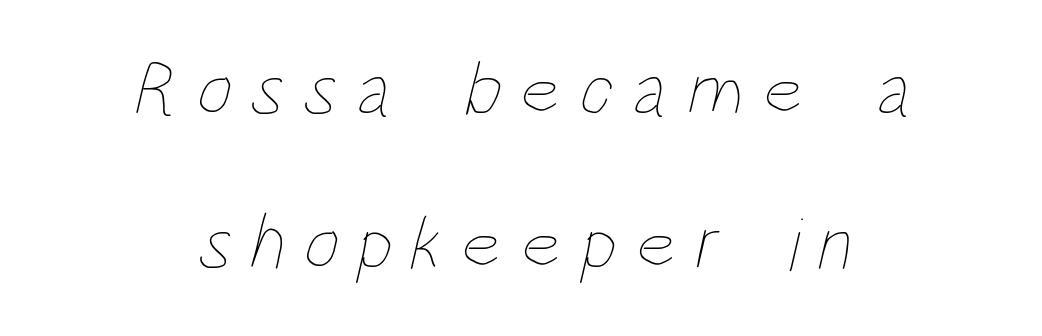
Q: Is the text bold? A: No.
Q: Is the text underlined? A: No.
Q: How is the paragraph aligned? A: Centered.
Q: Is the spacing between letters normal or unusually wide? A: Unusually wide.
Q: Is the spacing between lines tight, normal or loose? A: Loose.
Q: Width (condensed, normal, or wide)? A: Condensed.
Q: Stroke contrast? A: Low.
Q: x-height? A: Large.
Q: Monospaced? A: No.
